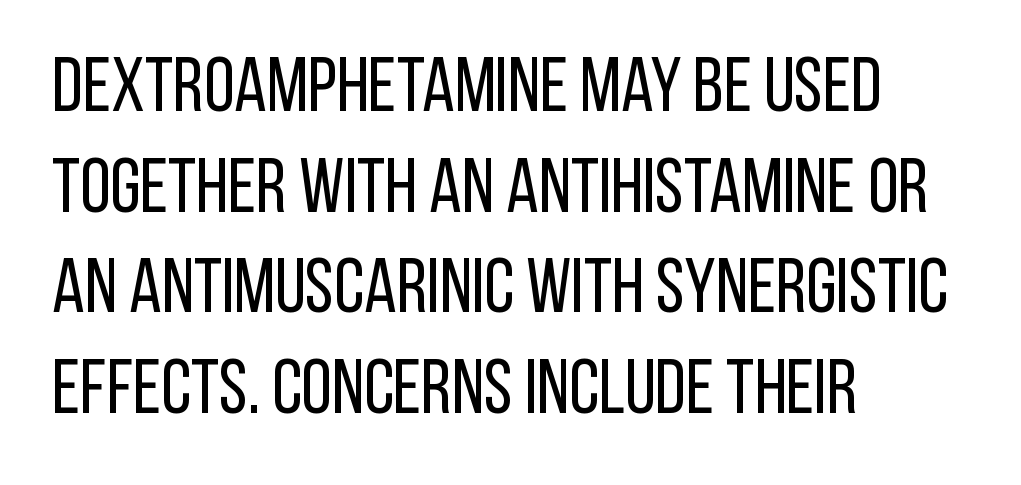
Caption: standard tracking, unaltered. Underline: absent. If you measured baseline to baseline, you'd find a middling distance. Is this a fixed-width face? No — the glyphs have proportional, varying widths. Compared with a typical body face, this is equally light or lighter still. The lettering stays uniformly vertical, giving the passage a roman look.
